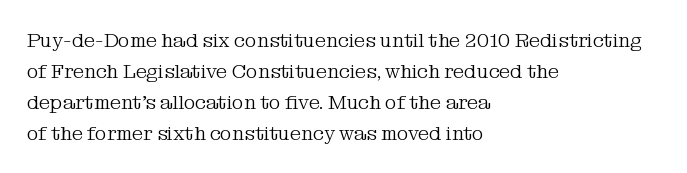
The face looks like a standard text weight, possibly lighter. The type is set solid horizontally, with unmodified tracking. The lettering stays uniformly vertical, giving the passage a roman look. Leading: standard. Casual observation: everything's shoved over to the left.
